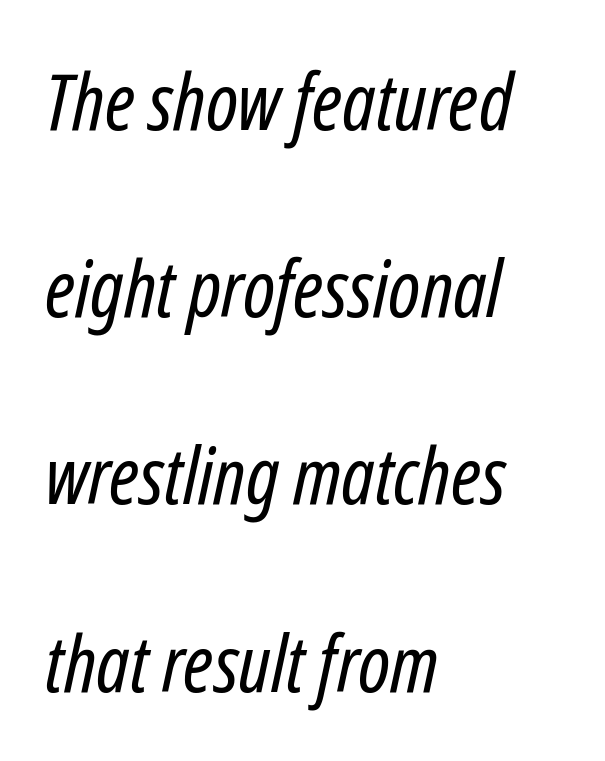
{"italic": "yes", "lean": "right", "slant_degrees": 12, "bold": "no", "weight": "regular", "width": "condensed", "stroke_contrast": "low", "x_height": "medium", "monospaced": "no", "underline": "no", "align": "left", "line_spacing": "loose", "line_spacing_ratio": 2.37, "letter_spacing": "normal", "letter_spacing_em": 0.0, "glyph_px": 79}
